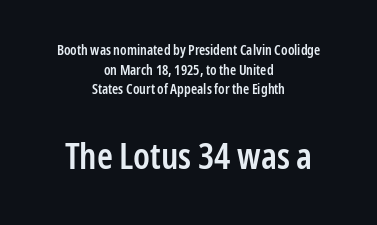
It's the straight-up-and-down kind of type. Both edges are ragged and mirror each other, which tells us the setting is centered. No feet cap the strokes, marking this as sans-serif type. The strip under each line holds only bare page. As a designer I'd log this as weight 600, semibold.
